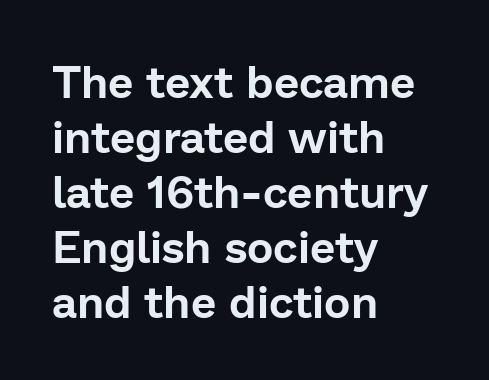
Q: Is the text italic (slanted)? A: No, it is upright.
Q: Is the typeface a serif or a sans-serif typeface? A: Sans-serif.
Q: Is the text underlined? A: No.
Q: How is the paragraph aligned? A: Left-aligned.
Q: Is the spacing between letters normal or unusually wide? A: Normal.
Q: Width (condensed, normal, or wide)? A: Normal.
Q: Stroke contrast? A: Low.
Q: x-height? A: Medium.
Q: Monospaced? A: No.
